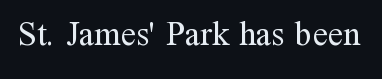
{"serif": "yes", "italic": "no", "bold": "no", "weight": "regular", "width": "normal", "stroke_contrast": "medium", "x_height": "medium", "monospaced": "no", "underline": "no", "letter_spacing": "normal", "letter_spacing_em": 0.0, "glyph_px": 34}
